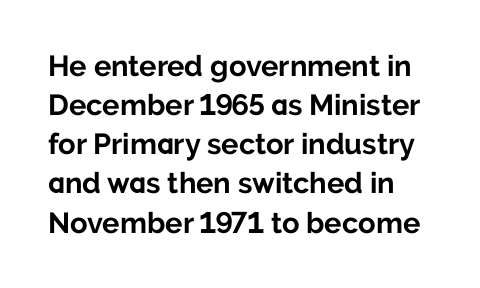
Q: Is the text bold? A: Yes.
Q: Is the text italic (slanted)? A: No, it is upright.
Q: Is the typeface a serif or a sans-serif typeface? A: Sans-serif.
Q: Is the text underlined? A: No.
Q: Is the spacing between letters normal or unusually wide? A: Normal.
Q: Is the spacing between lines tight, normal or loose? A: Normal.
Q: Width (condensed, normal, or wide)? A: Normal.
Q: Stroke contrast? A: Low.
Q: x-height? A: Medium.
Q: Monospaced? A: No.
